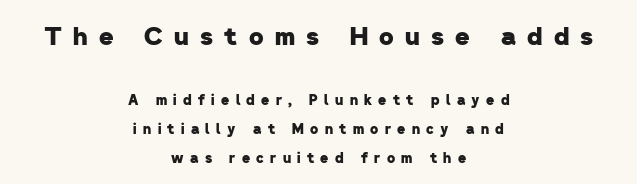
Q: Is the text bold? A: Yes.
Q: Is the text underlined? A: No.
Q: How is the paragraph aligned? A: Centered.
Q: Is the spacing between letters normal or unusually wide? A: Unusually wide.
Q: Is the spacing between lines tight, normal or loose? A: Loose.
Q: Which block of text is set in a larger size, the first (top) or the second (bottom)? A: The first (top) one.
